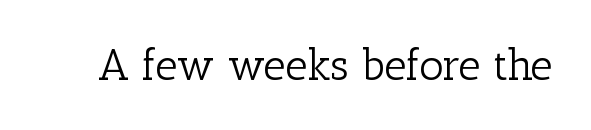
Characters follow at the spacing the type designer built in. Designer's note — italics off, roman on. Stems here are at most as thick as an everyday book face. Lines of text with bare space underneath.
